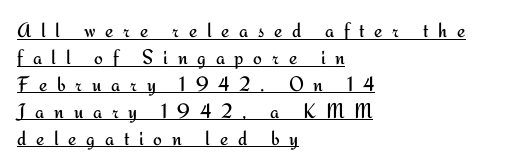
The image shows 21 px text type, upright; set left-aligned, normal line spacing (1.28x), unusually wide letter spacing (+0.46 em), underlined.
